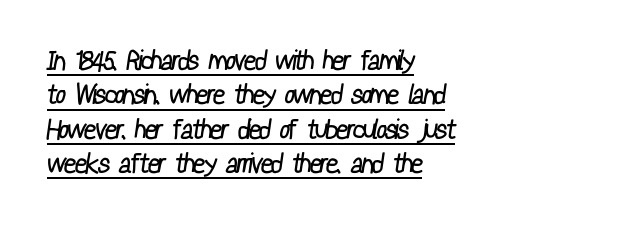
The image shows 27 px text type; set left-aligned, normal line spacing (1.27x), normal letter spacing, underlined.
